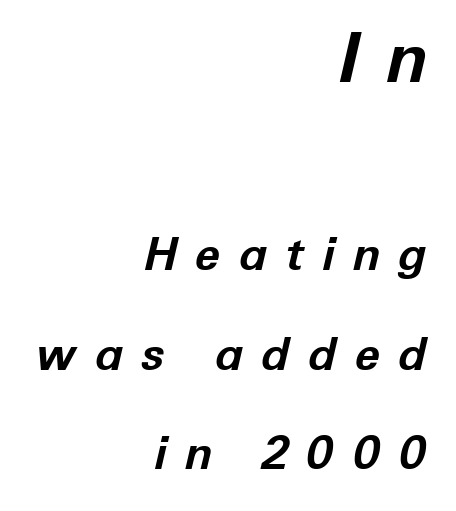
Only glyphs here, with clear space below each row. Is this a fixed-width face? No — the glyphs have proportional, varying widths. Caption: bold face, heavy strokes. A great deal of white space separates one row of letters from the next. Two sizes are in play, and the larger belongs to the first block. Observe the wide spacing: letters keep a clear distance from each other.
